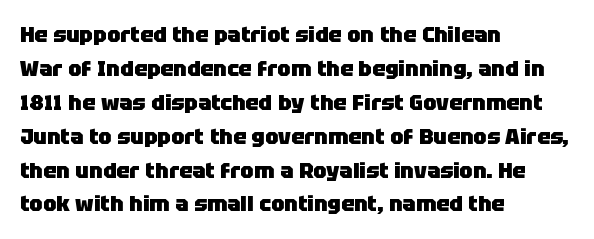
{"italic": "no", "bold": "yes", "underline": "no", "align": "left", "line_spacing": "normal", "line_spacing_ratio": 1.54, "letter_spacing": "normal", "letter_spacing_em": 0.0, "glyph_px": 22}
